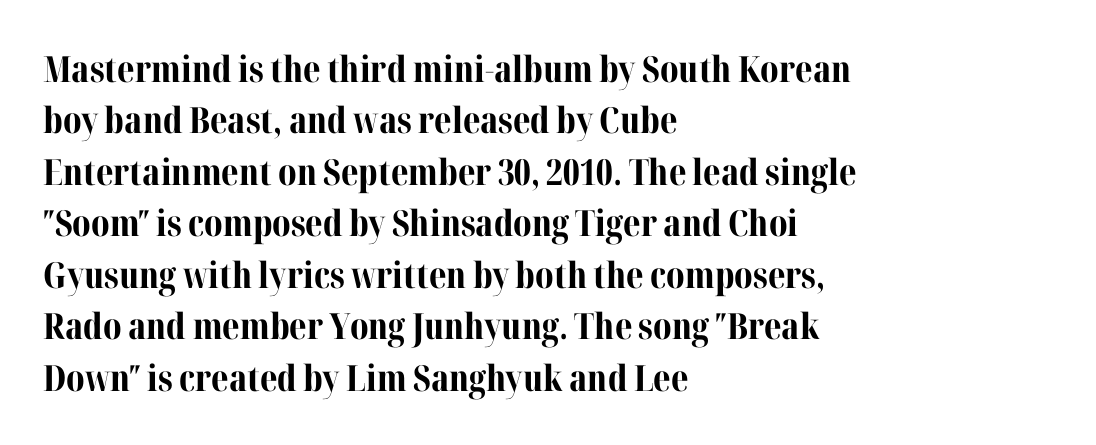
{"serif": "yes", "italic": "no", "bold": "yes", "weight": "bold", "width": "normal", "stroke_contrast": "medium", "x_height": "medium", "monospaced": "no", "underline": "no", "align": "left", "line_spacing": "normal", "line_spacing_ratio": 1.43, "letter_spacing": "normal", "letter_spacing_em": 0.0, "glyph_px": 36}
